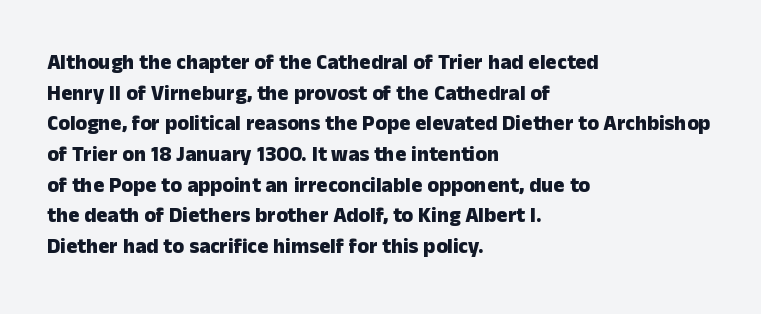
{"italic": "no", "bold": "yes", "underline": "no", "align": "left", "line_spacing": "normal", "line_spacing_ratio": 1.46, "letter_spacing": "normal", "letter_spacing_em": 0.0, "glyph_px": 21}
